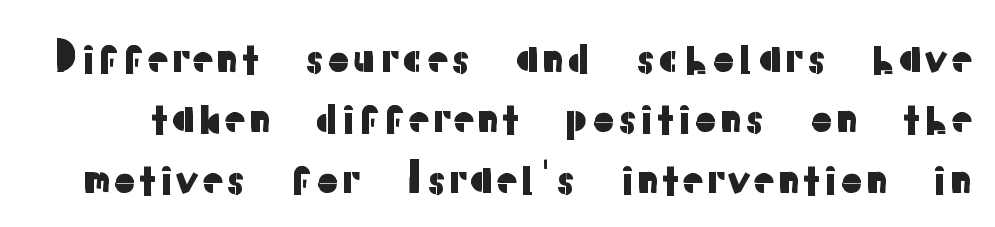
{"serif": "no", "italic": "no", "width": "normal", "stroke_contrast": "low", "x_height": "medium", "monospaced": "no", "underline": "no", "line_spacing": "normal", "line_spacing_ratio": 1.44, "letter_spacing": "normal", "letter_spacing_em": 0.0, "glyph_px": 42}
